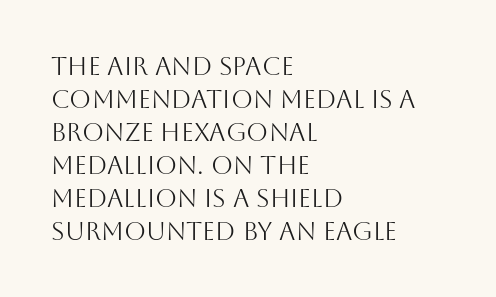
The setting favours the left margin, as ordinary paragraphs usually do. The letters stand upright; this is a roman face. Does the leading feel generous? No, just average. The passage shown has conventional tracking throughout. Each stroke keeps to a modest, everyday thickness or less.
